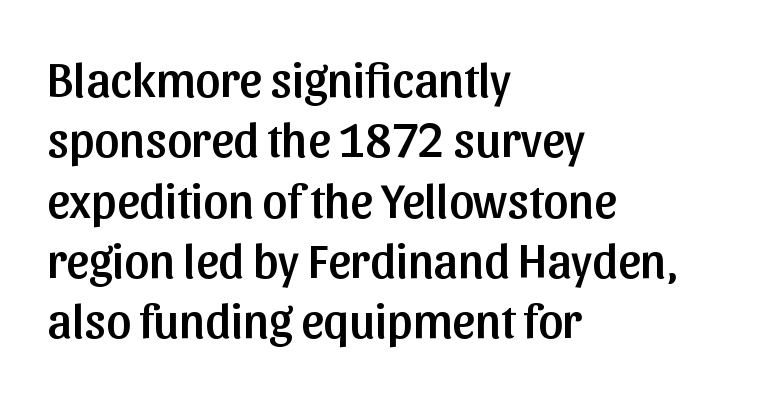
{"serif": "no", "italic": "no", "width": "normal", "stroke_contrast": "low", "x_height": "medium", "monospaced": "no", "underline": "no", "align": "left", "line_spacing_ratio": 1.23, "letter_spacing": "normal", "letter_spacing_em": 0.0, "glyph_px": 49}
